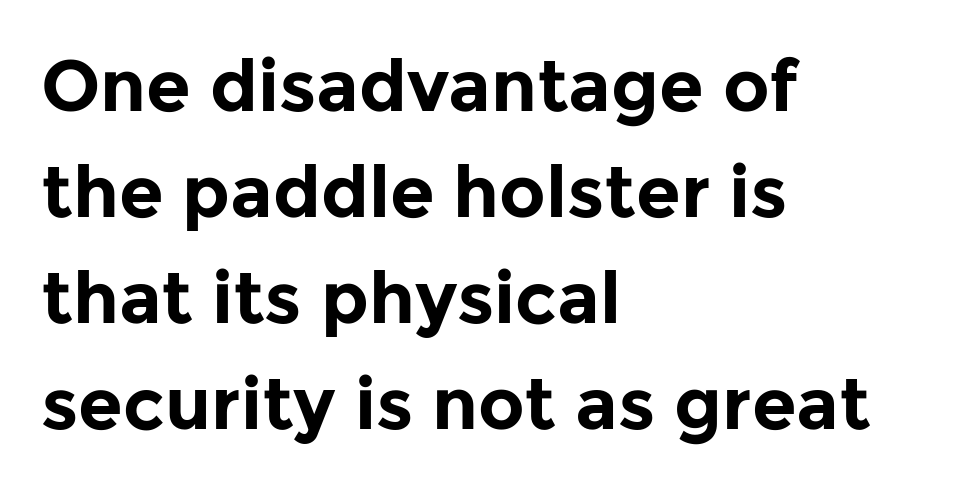
{"serif": "no", "italic": "no", "bold": "yes", "weight": "bold", "width": "normal", "stroke_contrast": "low", "x_height": "medium", "monospaced": "no", "underline": "no", "align": "left", "line_spacing": "normal", "line_spacing_ratio": 1.47, "letter_spacing": "normal", "letter_spacing_em": 0.0, "glyph_px": 72}
